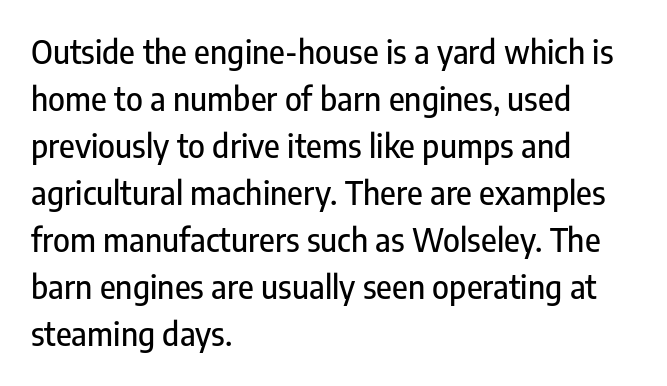
Examine the stroke ends and you'll find no serifs. The line-height multiplier appears to be the usual default. The letters advance in unequal steps, a hallmark of proportional type. Glyph-to-glyph distance matches everyday printed text. Leftover space on each line is placed entirely after the last word.
